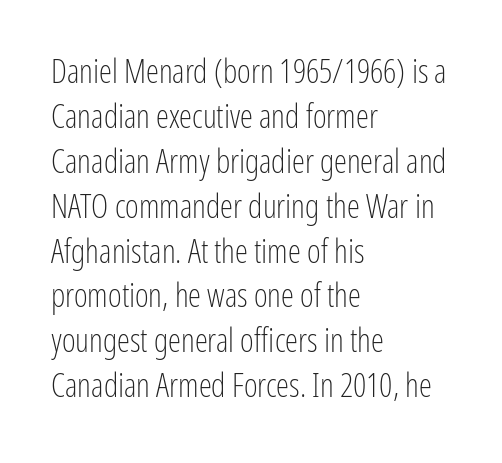
{"serif": "no", "italic": "no", "bold": "no", "weight": "light", "width": "condensed", "stroke_contrast": "low", "x_height": "medium", "monospaced": "no", "underline": "no", "align": "left", "line_spacing": "normal", "line_spacing_ratio": 1.36, "letter_spacing": "normal", "letter_spacing_em": 0.0, "glyph_px": 33}
